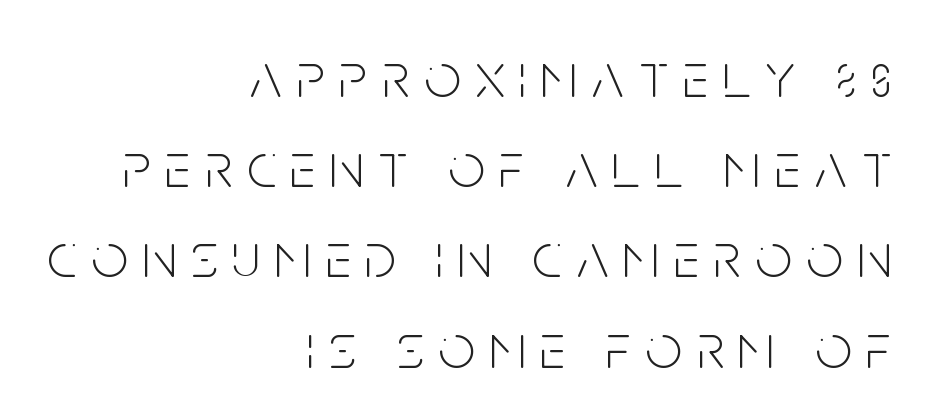
Stroke terminals: plain, sans-serif. The letters are spread apart with noticeably loose tracking. Baseline-to-baseline distance is the conventional proportion of letter height. Each stroke keeps to a modest, everyday thickness or less.
